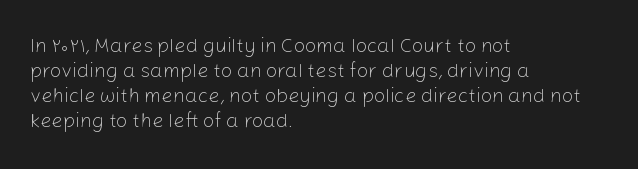
Underline: absent. These glyphs show unthickened strokes, regular width or finer. The leading is moderate, giving the passage an even texture. Upright lettering throughout.
